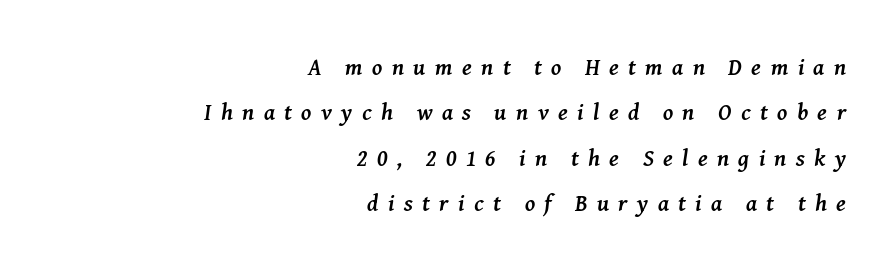
Q: Is the text bold? A: Yes.
Q: Is the text italic (slanted)? A: Yes, it leans right by about 8 degrees.
Q: Is the text underlined? A: No.
Q: How is the paragraph aligned? A: Right-aligned.
Q: Is the spacing between letters normal or unusually wide? A: Unusually wide.
Q: Is the spacing between lines tight, normal or loose? A: Loose.
